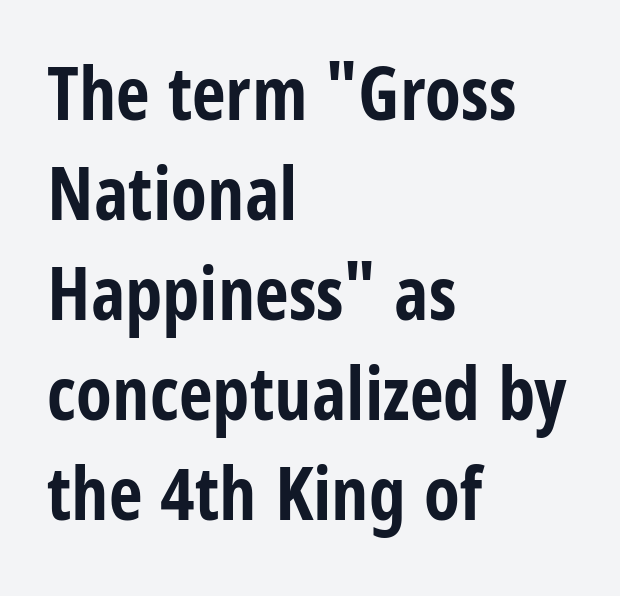
Q: Is the text bold? A: Yes.
Q: Is the text italic (slanted)? A: No, it is upright.
Q: Is the typeface a serif or a sans-serif typeface? A: Sans-serif.
Q: Is the text underlined? A: No.
Q: How is the paragraph aligned? A: Left-aligned.
Q: Is the spacing between letters normal or unusually wide? A: Normal.
Q: Is the spacing between lines tight, normal or loose? A: Normal.
Q: Width (condensed, normal, or wide)? A: Condensed.
Q: Stroke contrast? A: Low.
Q: x-height? A: Large.
Q: Monospaced? A: No.
